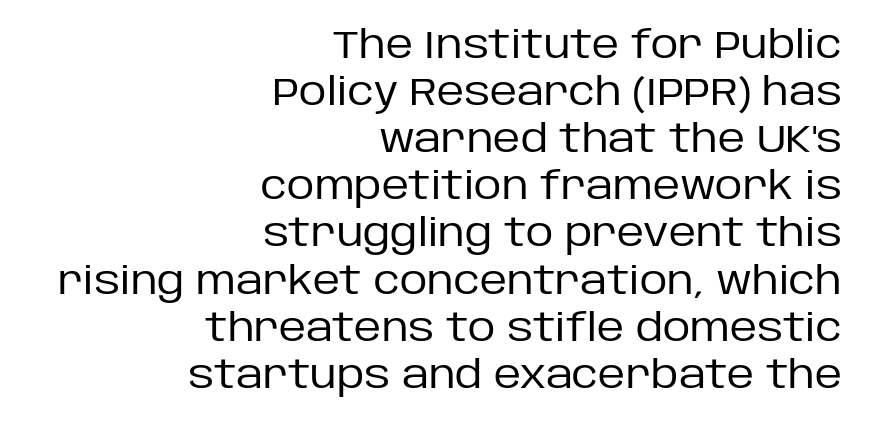
{"serif": "no", "italic": "no", "bold": "no", "weight": "regular", "width": "normal", "stroke_contrast": "low", "x_height": "large", "monospaced": "no", "underline": "no", "align": "right", "line_spacing_ratio": 1.24, "letter_spacing": "normal", "letter_spacing_em": 0.0, "glyph_px": 38}
